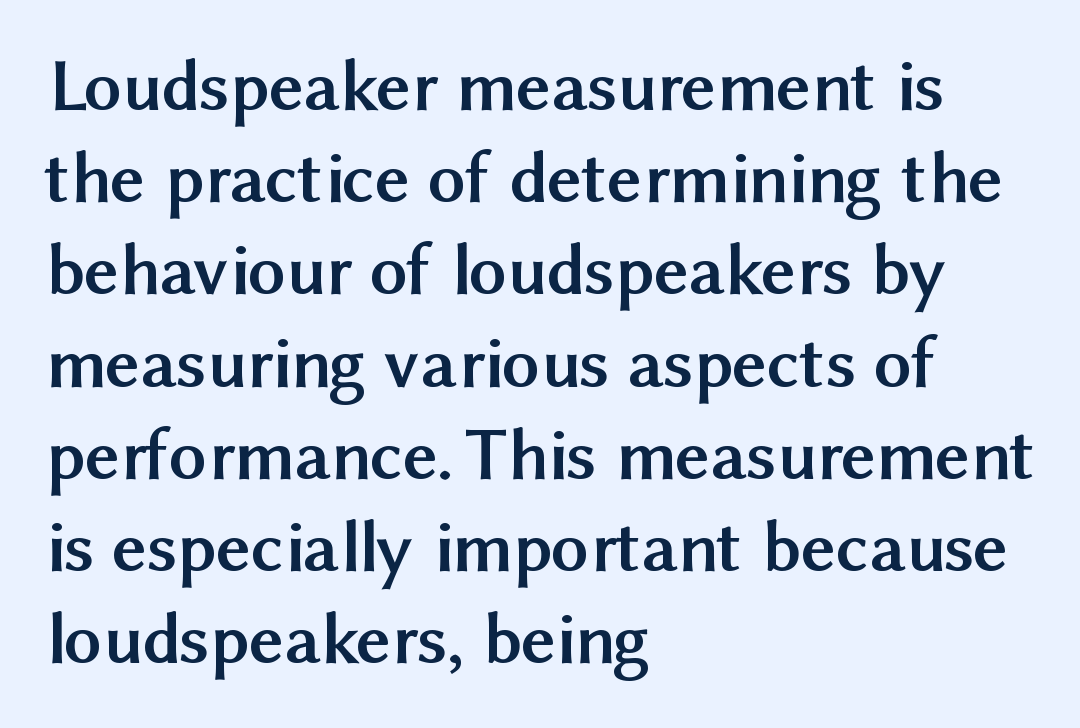
{"serif": "no", "italic": "no", "bold": "yes", "weight": "semibold", "width": "normal", "stroke_contrast": "medium", "x_height": "medium", "monospaced": "no", "underline": "no", "align": "left", "line_spacing_ratio": 1.23, "letter_spacing": "normal", "letter_spacing_em": 0.0, "glyph_px": 75}
